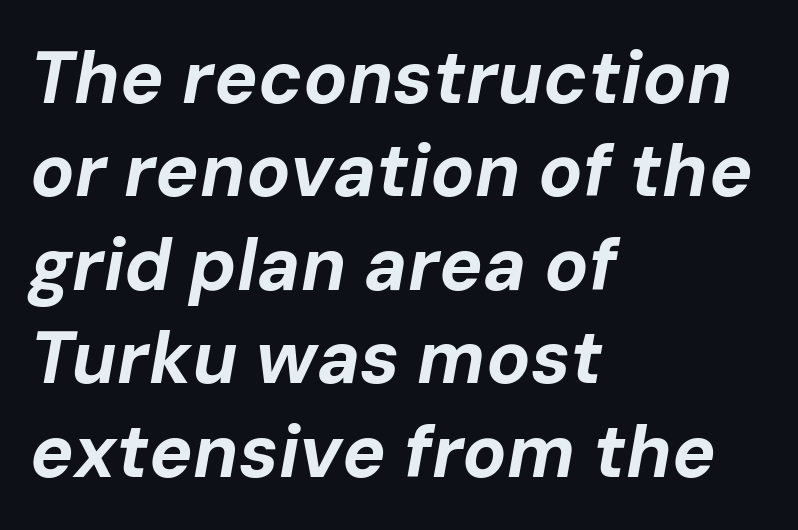
The passage shown is typed in a proportional face where columns would drift. This sample uses an oblique cut, with every glyph tilted off the vertical. Letter spacing: default. The leading is moderate, giving the passage an even texture. The glyphs have the mass of a bold cut. Typeset ragged right — the left edge is the straight one.
